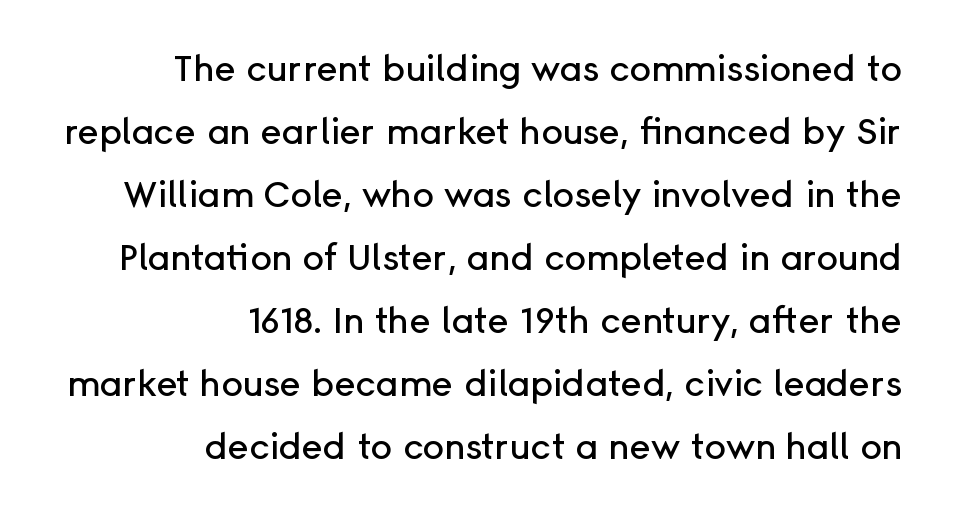
The image shows 36 px sans-serif type, upright; set right-aligned, line spacing 1.75x, normal letter spacing, not underlined; low stroke contrast and a medium x-height.
